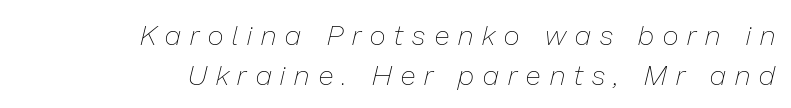
Character widths vary here, with narrow letters taking less room than wide ones. When letters slant like this, we call the style italic. Where is the straight margin? On the right. Bare-footed words on every line.
